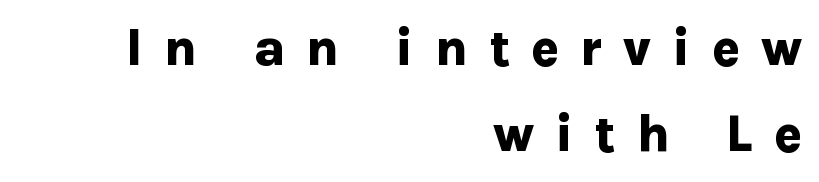
Casual observation: everything's shoved over to the right. Varying glyph widths throughout — classic text-font behaviour. Lines of text with bare space underneath. The horizontal fit of the characters is loose and conspicuously gappy.
